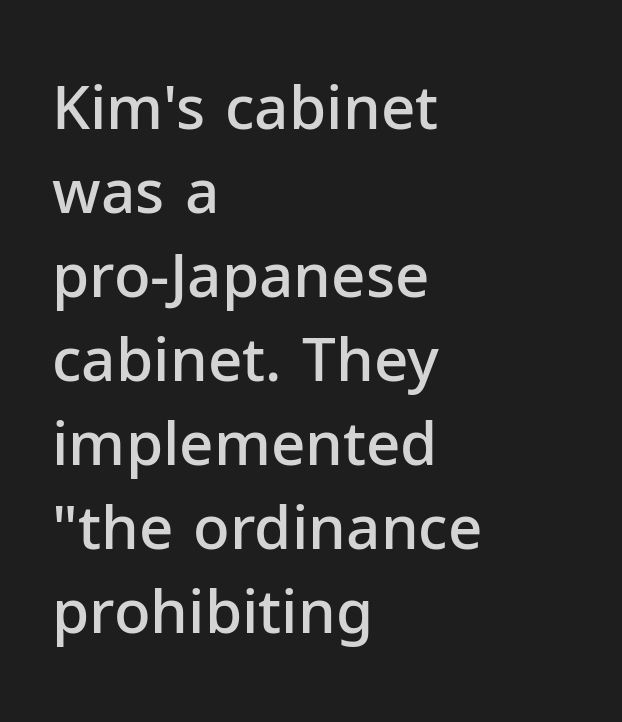
The image shows 60 px semibold sans-serif type, upright; set left-aligned, normal line spacing (1.4x), normal letter spacing, not underlined; low stroke contrast and a medium x-height.
